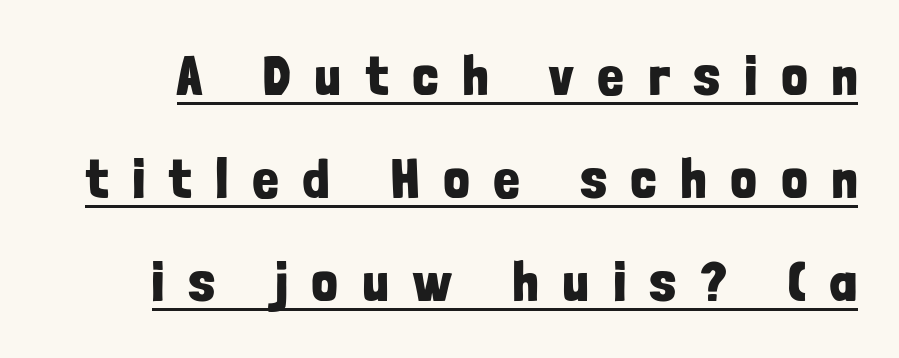
The image shows 56 px bold, condensed sans-serif type, upright; set line spacing 1.84x, unusually wide letter spacing (+0.45 em), underlined; low stroke contrast and a medium x-height.
